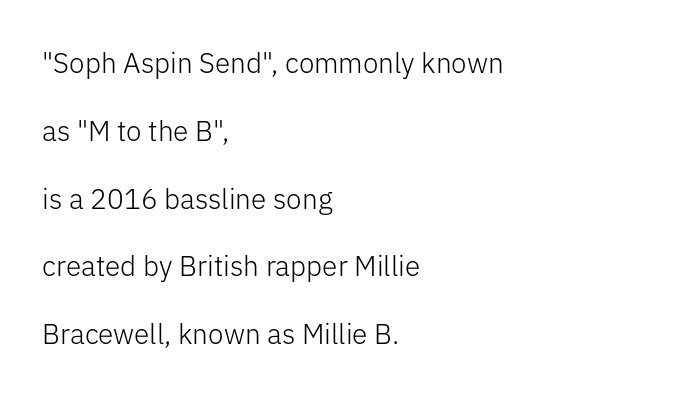
The weight tops out at a normal text grade. It's the straight-up-and-down kind of type. Line spacing here is loose. Grotesque or geometric, the face here clearly has no serifs.
